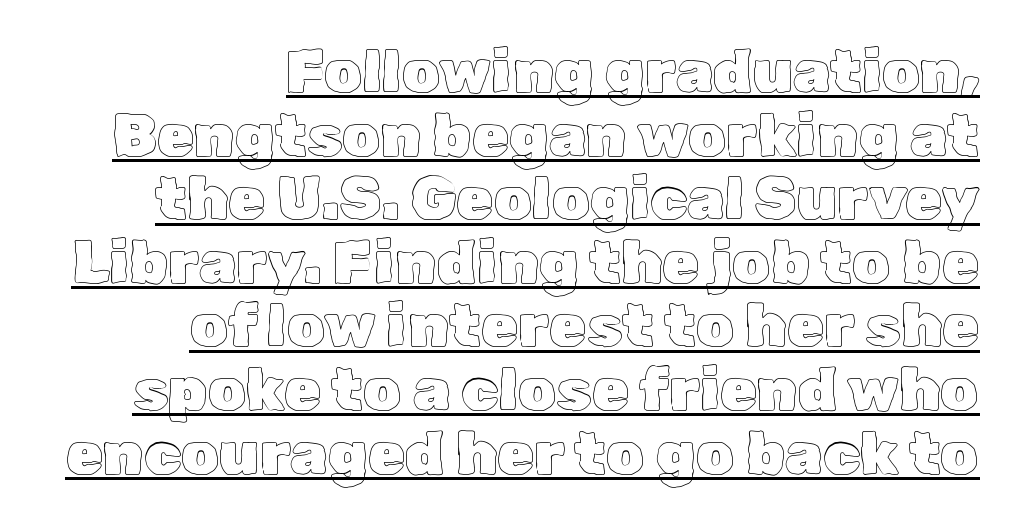
You could barely slide anything between these rows. The passage is arranged like a letterhead date or caption credit — flush right. Caption: standard tracking, unaltered. This sample has the flowing, uneven cadence of proportional lettering. Does the lettering tilt? It doesn't — this is upright.
